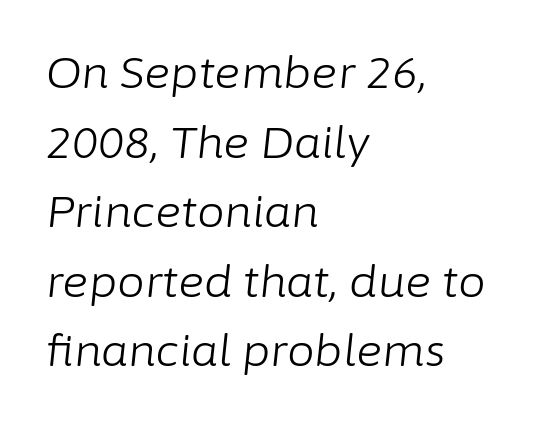
Q: Is the text bold? A: No.
Q: Is the text italic (slanted)? A: Yes, it leans right by about 6 degrees.
Q: Is the text underlined? A: No.
Q: How is the paragraph aligned? A: Left-aligned.
Q: Is the spacing between letters normal or unusually wide? A: Normal.
Q: Is the spacing between lines tight, normal or loose? A: Normal.
Q: Width (condensed, normal, or wide)? A: Normal.
Q: Stroke contrast? A: Low.
Q: x-height? A: Medium.
Q: Monospaced? A: No.
